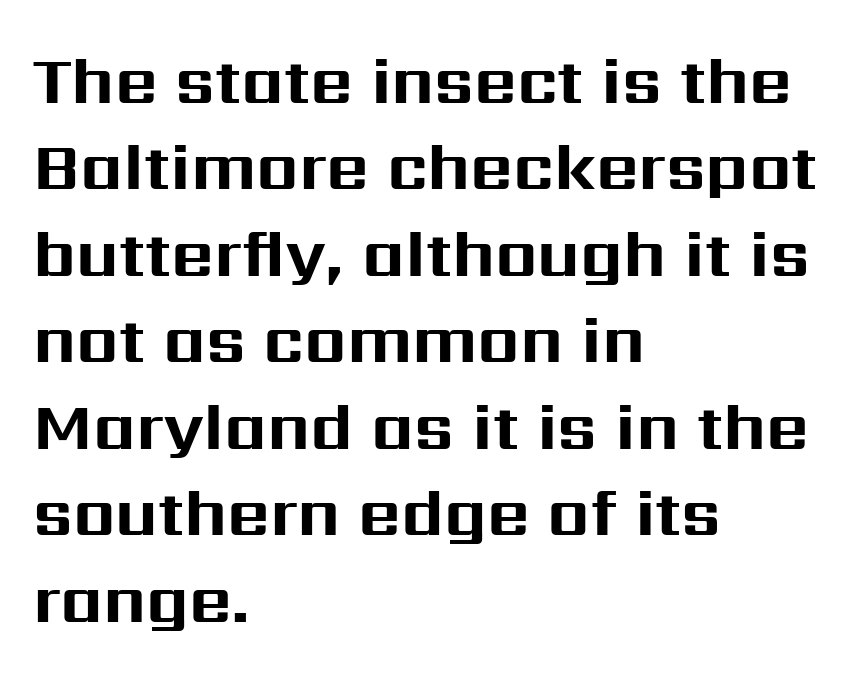
The image shows 66 px bold sans-serif type, upright; set left-aligned, normal line spacing (1.31x), normal letter spacing, not underlined; medium stroke contrast and a medium x-height.
